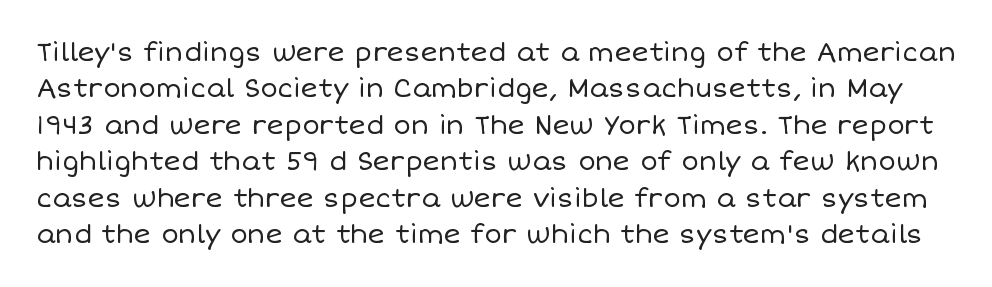
{"italic": "no", "bold": "no", "underline": "no", "line_spacing": "normal", "line_spacing_ratio": 1.4, "letter_spacing": "normal", "letter_spacing_em": 0.0, "glyph_px": 26}
